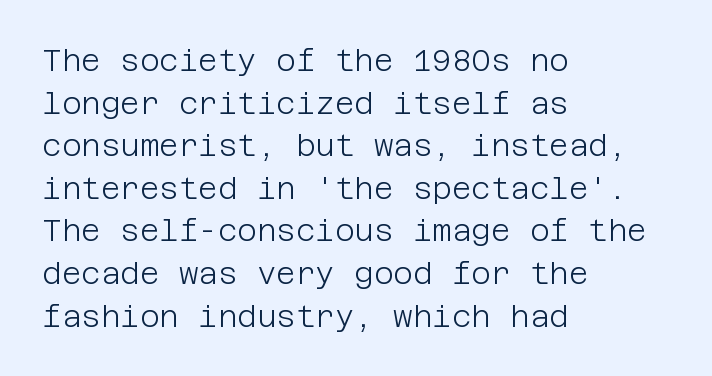
{"serif": "no", "italic": "no", "bold": "no", "weight": "light", "width": "normal", "stroke_contrast": "low", "x_height": "large", "underline": "no", "align": "left", "line_spacing": "normal", "line_spacing_ratio": 1.42, "letter_spacing": "normal", "letter_spacing_em": 0.0, "glyph_px": 30}
